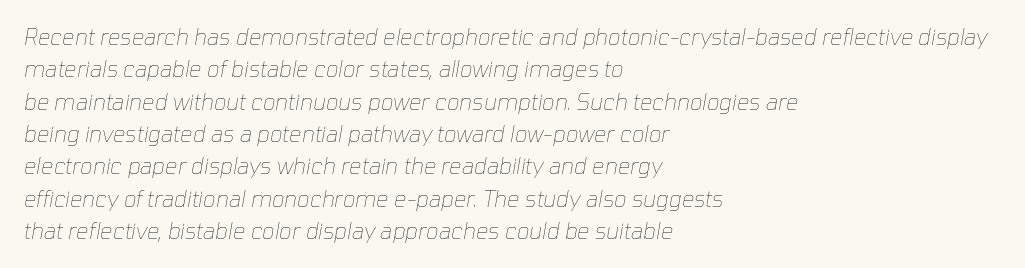
The image shows 22 px text type, italic (leaning right); set left-aligned, normal line spacing (1.47x), normal letter spacing, not underlined.
